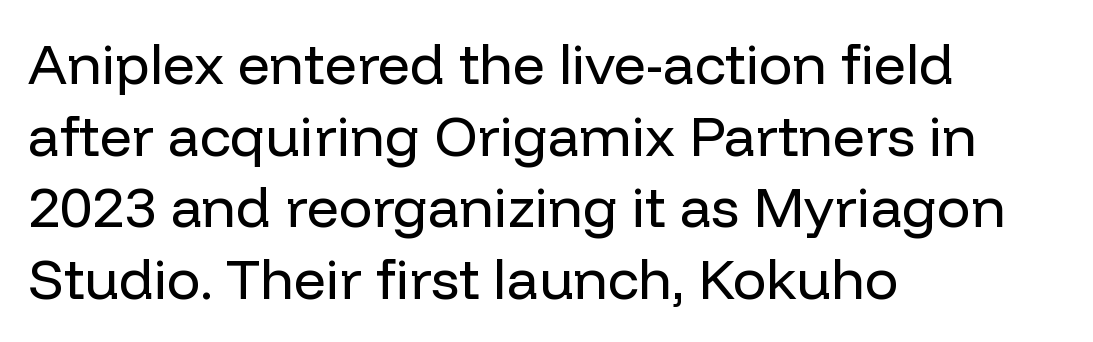
The passage shown has conventional tracking throughout. Is the type heavy? It reads as light-to-regular instead. Check where the strokes stop: nothing finishes them off — pure sans. The glyphs are unaccompanied by any horizontal stroke below them. Italic: no, the glyphs are upright roman. Line beginnings align vertically; line endings do not.
